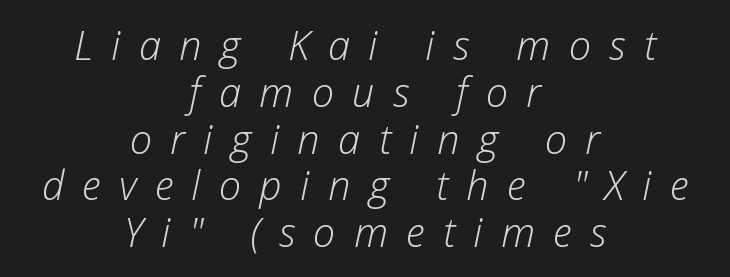
Q: Is the text bold? A: No.
Q: Is the text italic (slanted)? A: Yes, it leans right by about 12 degrees.
Q: Is the text underlined? A: No.
Q: How is the paragraph aligned? A: Centered.
Q: Is the spacing between letters normal or unusually wide? A: Unusually wide.
Q: Width (condensed, normal, or wide)? A: Normal.
Q: Stroke contrast? A: Low.
Q: x-height? A: Medium.
Q: Monospaced? A: No.
